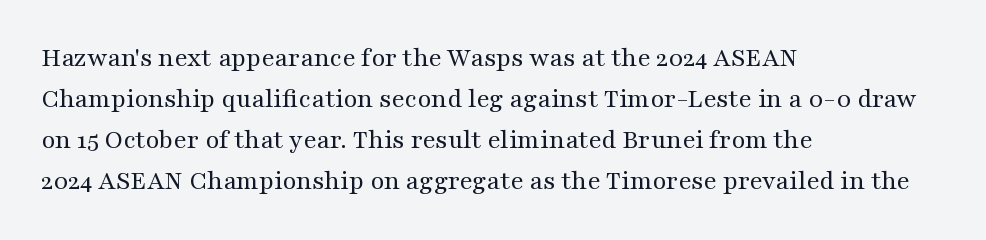
The image shows 28 px regular-weight, wide serif type, upright; set left-aligned, normal line spacing (1.47x), normal letter spacing, not underlined; medium stroke contrast and a medium x-height.
